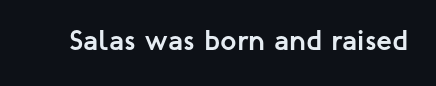
{"serif": "no", "italic": "no", "bold": "yes", "weight": "semibold", "width": "normal", "stroke_contrast": "low", "x_height": "medium", "monospaced": "no", "underline": "no", "letter_spacing": "normal", "letter_spacing_em": 0.0, "glyph_px": 29}
